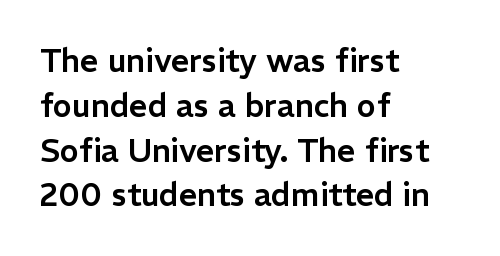
Proportional: the letters do not fall into vertical columns. Compared with typical paragraphs, the rows here are spaced about the same. The letters stand upright; this is a roman face. Notice how the passage keeps a crisp vertical edge on the left only. Inter-character spacing is left at the font's built-in metrics. The rendering shows plain stroke endings on the letterforms — a sans-serif design.
